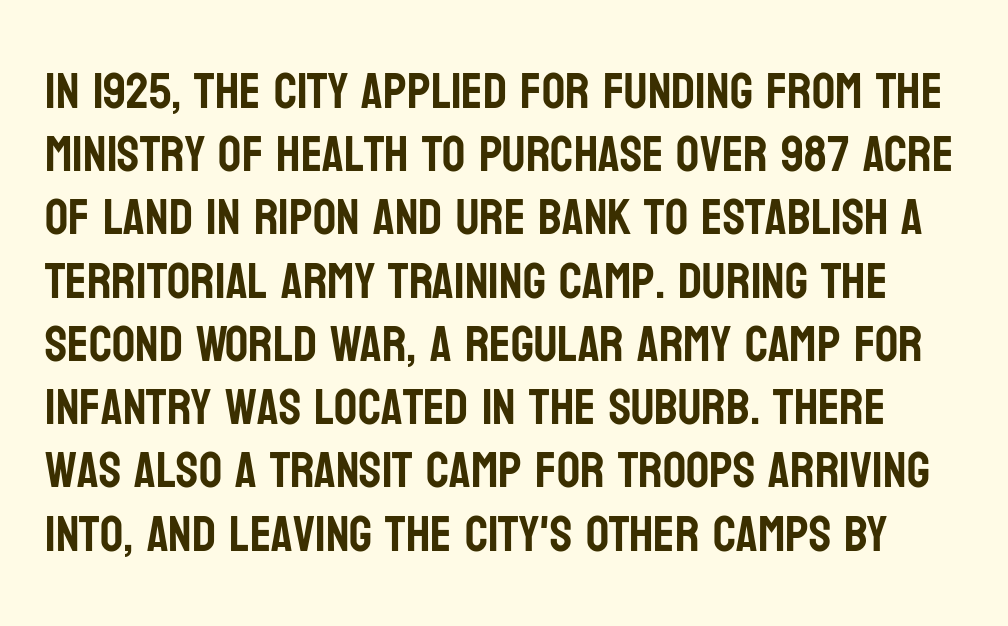
Just letters on the line, the space beneath them empty. A typesetter would call this proportional, since set widths differ per character. The rendering shows plain stroke endings on the letterforms — a sans-serif design. The tracking reads as untouched default to a designer's eye.
